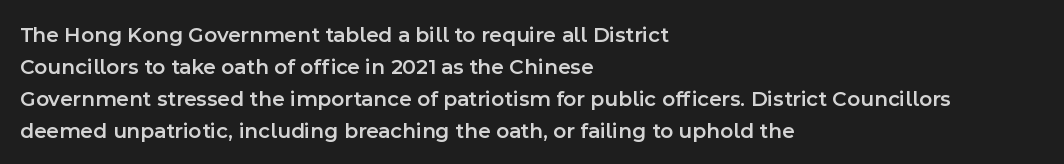
A typesetter would mark this as roman, not italic. If you drew a ruler down the left edge, every line would touch it. Look at the tracking — it's just the regular setting, nothing added. Regular leading.
